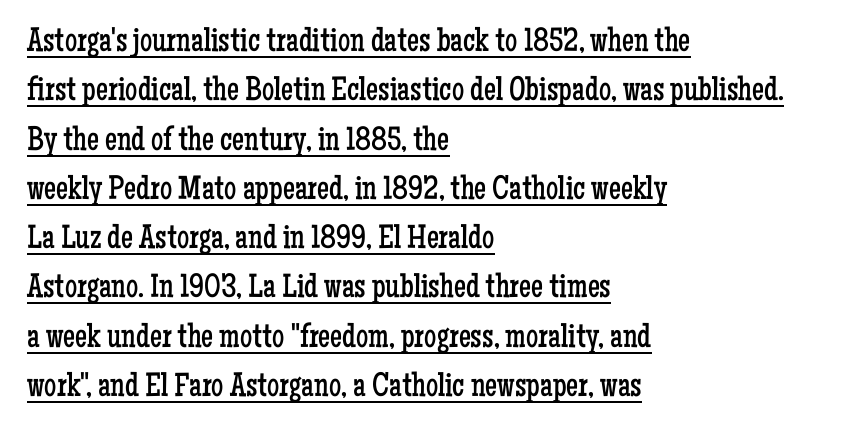
{"serif": "yes", "italic": "no", "bold": "no", "weight": "regular", "width": "condensed", "stroke_contrast": "low", "x_height": "medium", "monospaced": "no", "underline": "yes", "align": "left", "line_spacing": "normal", "line_spacing_ratio": 1.45, "letter_spacing": "normal", "letter_spacing_em": 0.0, "glyph_px": 34}
